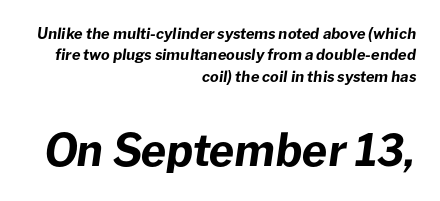
{"italic": "yes", "lean": "right", "slant_degrees": 8, "bold": "yes", "weight": "bold", "width": "normal", "stroke_contrast": "low", "x_height": "medium", "monospaced": "no", "underline": "no", "align": "right", "line_spacing": "normal", "line_spacing_ratio": 1.42, "letter_spacing": "normal", "letter_spacing_em": 0.0, "larger_block": "second", "size_ratio": 2.93, "glyph_px": 44}
